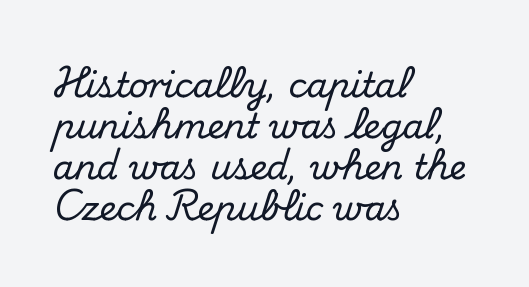
Q: Is the text italic (slanted)? A: Yes.
Q: Is the typeface a serif or a sans-serif typeface? A: Serif.
Q: Is the text underlined? A: No.
Q: How is the paragraph aligned? A: Left-aligned.
Q: Is the spacing between letters normal or unusually wide? A: Normal.
Q: Width (condensed, normal, or wide)? A: Normal.
Q: Stroke contrast? A: Medium.
Q: x-height? A: Small.
Q: Monospaced? A: No.
